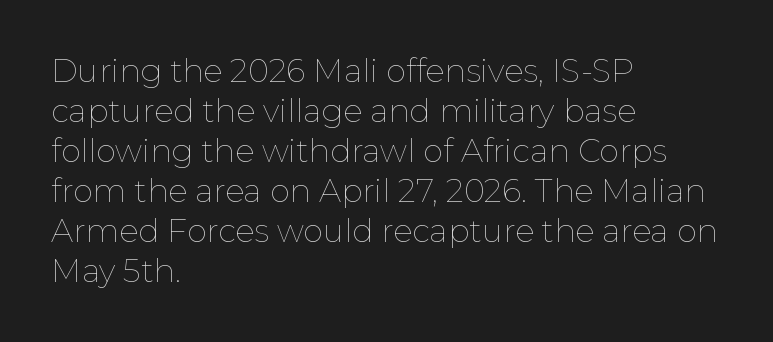
{"italic": "no", "bold": "no", "weight": "thin", "width": "normal", "stroke_contrast": "low", "x_height": "medium", "monospaced": "no", "underline": "no", "align": "left", "line_spacing": "normal", "line_spacing_ratio": 1.25, "letter_spacing": "normal", "letter_spacing_em": 0.0, "glyph_px": 32}
